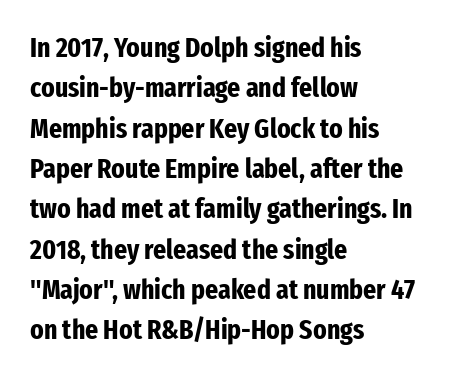
The font family rendered here belongs to the sans-serif group. The ragged edge is on the right, which tells us the setting is flush left. Nobody touched the tracking dial on this one. Unmarked baselines from the first word to the last. Nope, not italic — everything's standing straight.
